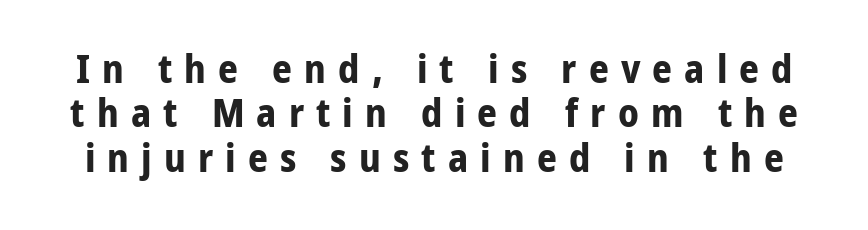
{"serif": "no", "italic": "no", "bold": "yes", "weight": "bold", "width": "condensed", "stroke_contrast": "low", "x_height": "medium", "monospaced": "no", "underline": "no", "line_spacing": "tight", "line_spacing_ratio": 1.14, "letter_spacing": "wide", "letter_spacing_em": 0.31, "glyph_px": 39}
